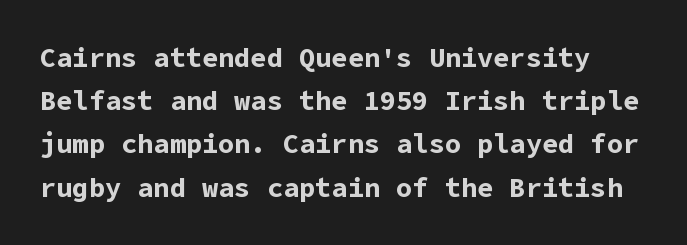
Notice how thick the strokes are: this is what a full bold looks like. No word sits above an underline. You can tell it's not italic because the verticals are truly vertical. The line-height multiplier appears to be the usual default.
